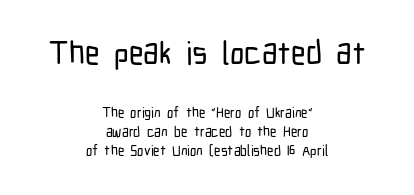
The lines in this sample share a center point and differ in where they start and stop. No feet cap the strokes, marking this as sans-serif type. Italic: no, the glyphs are upright roman. The composition opens big and finishes small.
